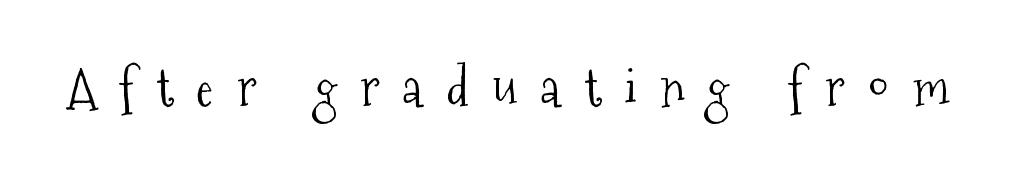
The image shows 52 px light, condensed serif type, upright; set unusually wide letter spacing (+0.45 em), not underlined; medium stroke contrast and a medium x-height.
